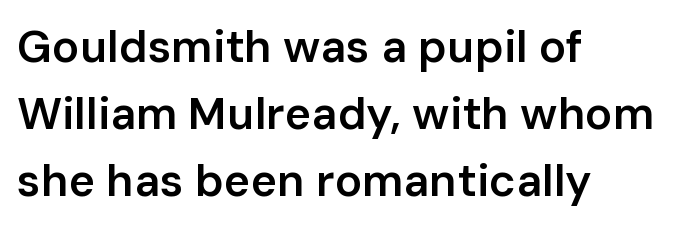
The image shows 45 px semibold sans-serif type, upright; set left-aligned, normal line spacing (1.49x), normal letter spacing, not underlined; low stroke contrast and a medium x-height.
